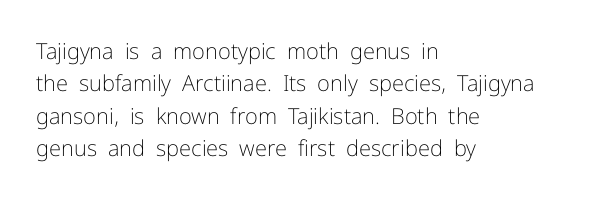
{"italic": "no", "bold": "no", "underline": "no", "align": "left", "line_spacing": "normal", "line_spacing_ratio": 1.47, "letter_spacing": "normal", "letter_spacing_em": 0.0, "glyph_px": 22}
